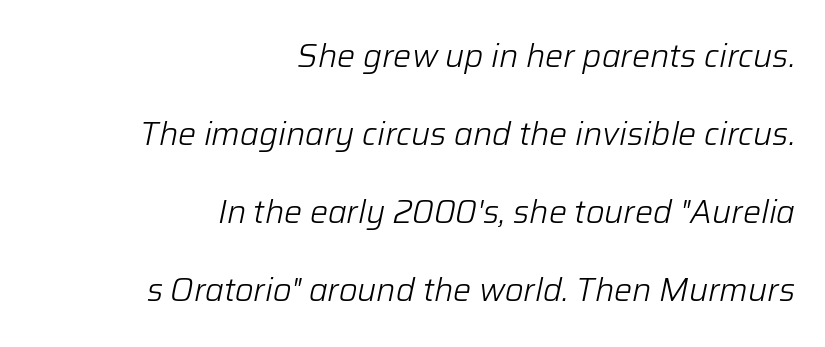
Q: Is the text bold? A: No.
Q: Is the text italic (slanted)? A: Yes, it leans right by about 12 degrees.
Q: Is the text underlined? A: No.
Q: How is the paragraph aligned? A: Right-aligned.
Q: Is the spacing between letters normal or unusually wide? A: Normal.
Q: Is the spacing between lines tight, normal or loose? A: Loose.
Q: Width (condensed, normal, or wide)? A: Normal.
Q: Stroke contrast? A: Low.
Q: x-height? A: Medium.
Q: Monospaced? A: No.
